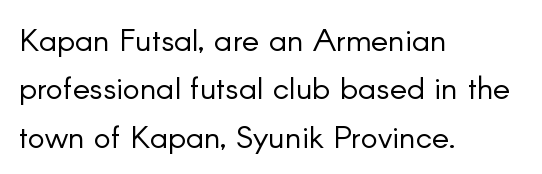
The image shows 32 px light sans-serif type, upright; set left-aligned, normal line spacing (1.51x), normal letter spacing, not underlined; low stroke contrast and a small x-height.
